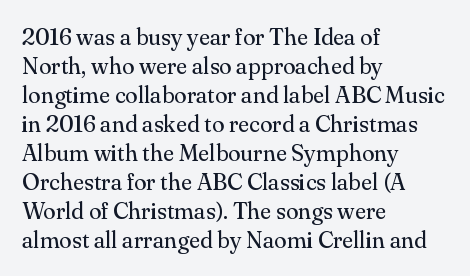
A typesetter would call this zero additional tracking. If you drew a line through each stem, it would be perfectly vertical. This block has exactly the height ordinary leading produces. Teacher's note: observe the even left margin — that is flush-left alignment. The area under the type is left untouched. This is not heavy type; no bold has been used.
